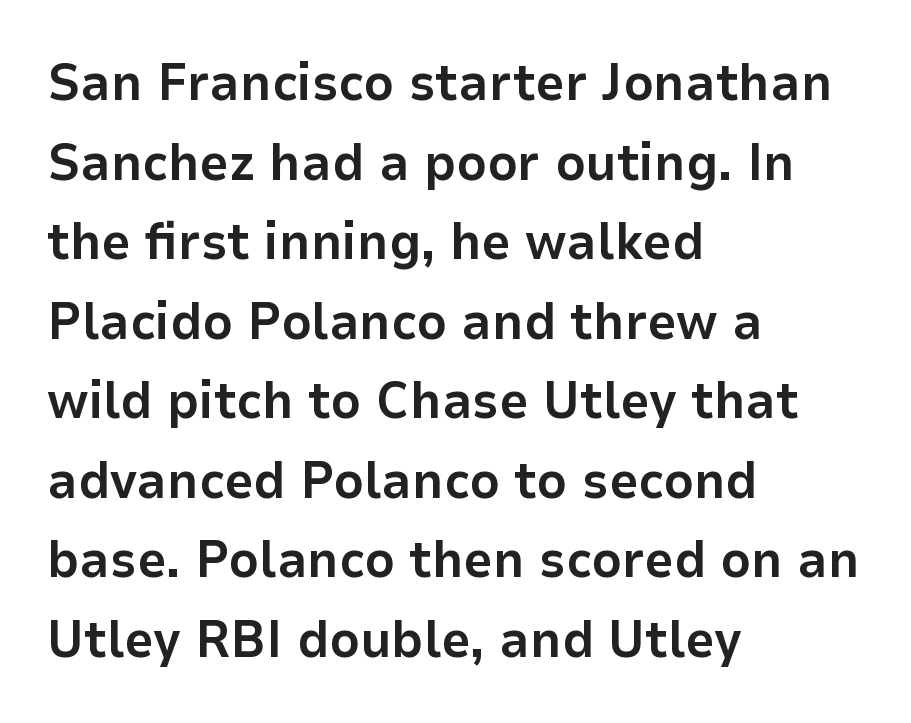
{"serif": "no", "italic": "no", "bold": "yes", "weight": "bold", "width": "normal", "stroke_contrast": "low", "x_height": "medium", "monospaced": "no", "underline": "no", "align": "left", "line_spacing": "normal", "line_spacing_ratio": 1.53, "letter_spacing": "normal", "letter_spacing_em": 0.0, "glyph_px": 52}
